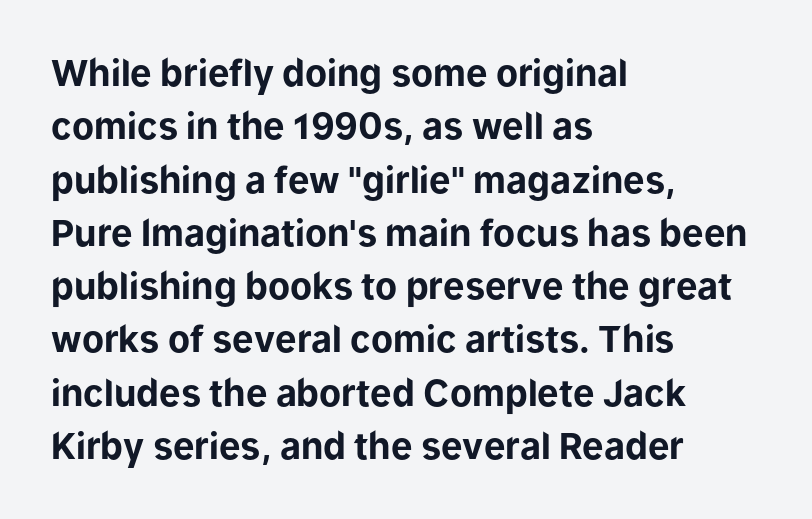
Caption: bold face, heavy strokes. Quick note: not italic, upright. Each letter keeps its own natural width here, so spacing adapts to shape. The zone under the glyphs is completely vacant. Horizontal bands of white between lines are of average thickness. You could call the tracking neutral — neither tight nor loose.
